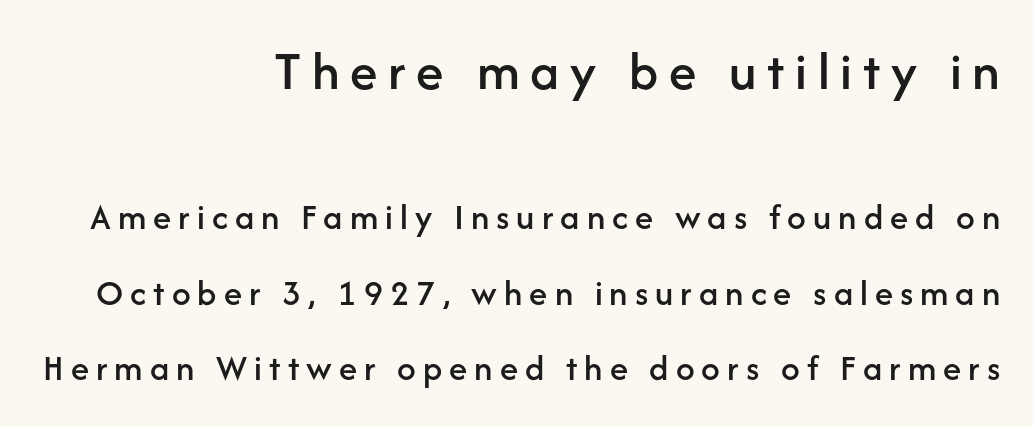
The image shows 56 px sans-serif type, upright; set right-aligned, loose line spacing (2.04x), not underlined; the first (top) block is 1.51x larger; low stroke contrast and a medium x-height.
